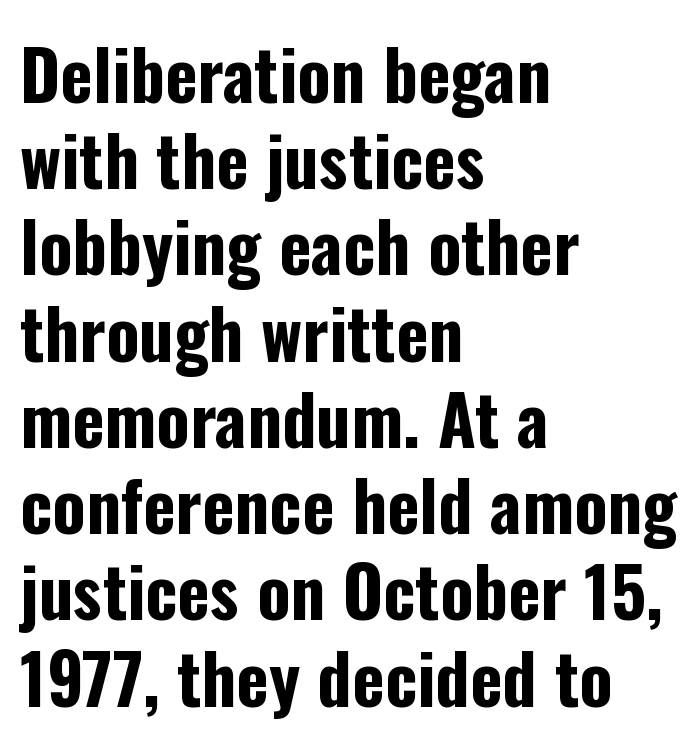
{"serif": "no", "italic": "no", "bold": "yes", "weight": "bold", "width": "condensed", "stroke_contrast": "low", "x_height": "medium", "monospaced": "no", "underline": "no", "align": "left", "line_spacing": "normal", "line_spacing_ratio": 1.25, "letter_spacing": "normal", "letter_spacing_em": 0.0, "glyph_px": 69}
